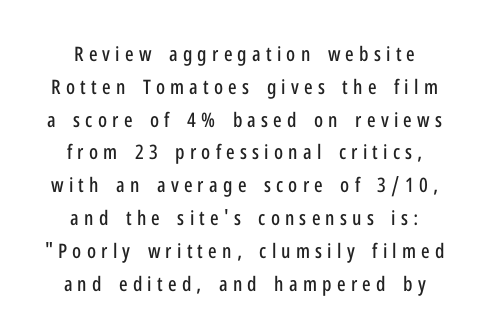
Q: Is the text italic (slanted)? A: No, it is upright.
Q: Is the text underlined? A: No.
Q: How is the paragraph aligned? A: Centered.
Q: Is the spacing between letters normal or unusually wide? A: Unusually wide.
Q: Is the spacing between lines tight, normal or loose? A: Normal.
